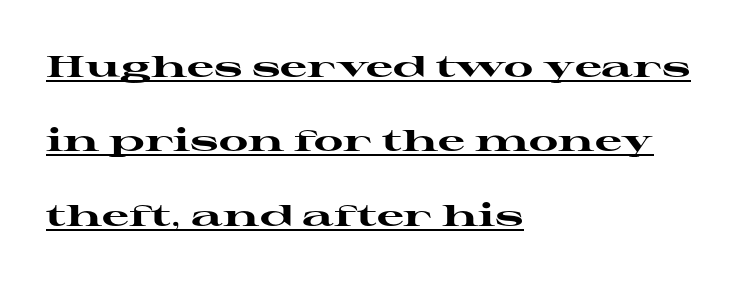
Short note: letters normally spaced. Caption: bold face, heavy strokes. The face used here is proportionally spaced, like ordinary book or web type. Typographically, this falls in the serif category. Like a heading marked for emphasis, these lines bear an underscore.
